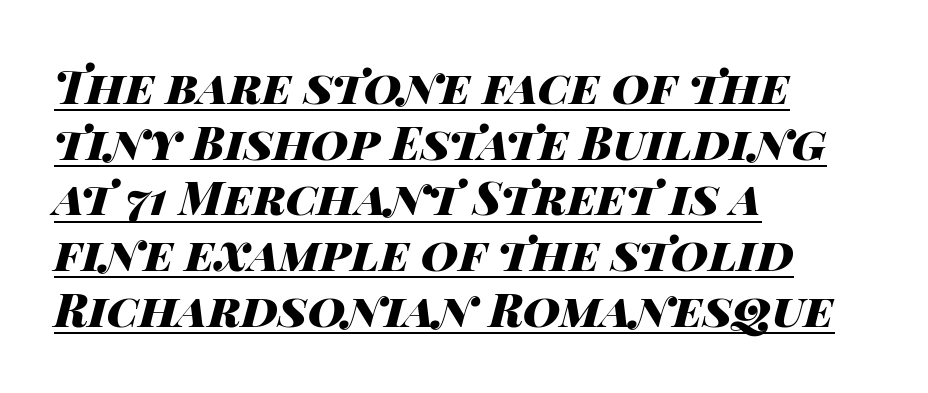
The image shows 46 px heavy, wide type, italic (leaning right); set left-aligned, line spacing 1.21x, normal letter spacing, underlined; high stroke contrast and a large x-height.
